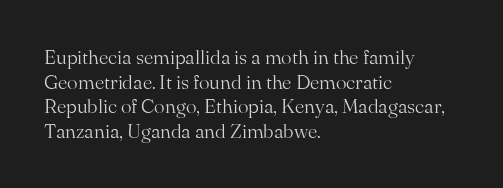
The image shows 20 px text type, upright; set left-aligned, line spacing 1.23x, normal letter spacing, not underlined.
